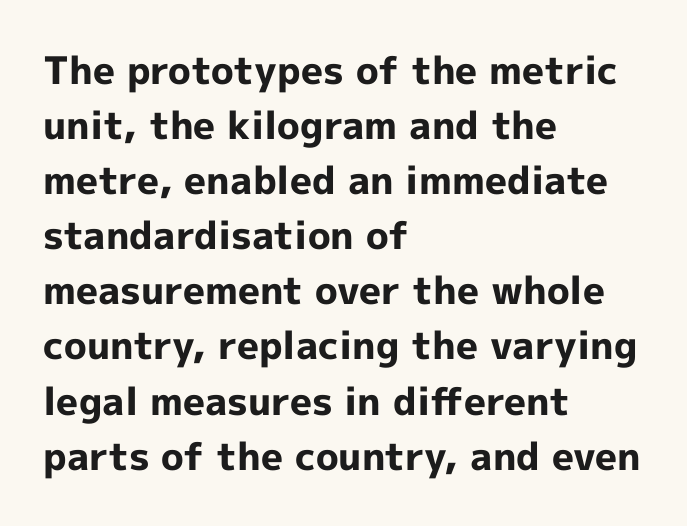
The type is set solid horizontally, with unmodified tracking. Look at the bottom of the vertical strokes: they stop flat, with no serifs. The passage shown is not underscored anywhere. Weight check: bold — yes, fully. The lines in this sample share a left origin and differ only in where they stop.
